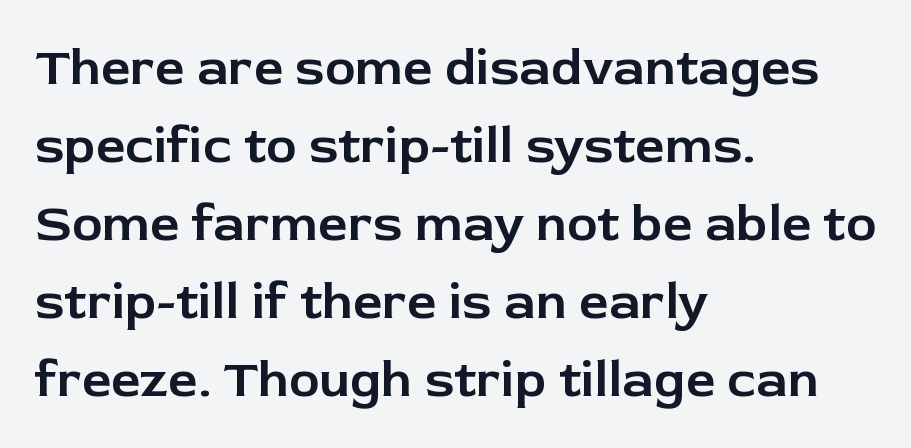
{"serif": "no", "italic": "no", "width": "normal", "stroke_contrast": "low", "x_height": "medium", "monospaced": "no", "underline": "no", "align": "left", "line_spacing": "normal", "line_spacing_ratio": 1.5, "letter_spacing": "normal", "letter_spacing_em": 0.0, "glyph_px": 52}
